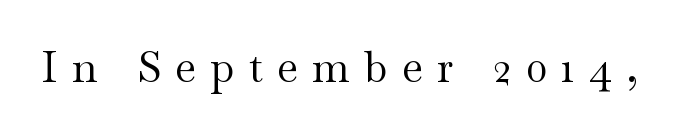
Weight: in the light-to-regular range. Rendered with straight, roman letterforms. Honestly, the letter spacing is so wide it's the main thing you notice. Underlining? Definitely not there. Do the characters align in a grid? No, the font is proportional. To sum up the face: it has serifs.
